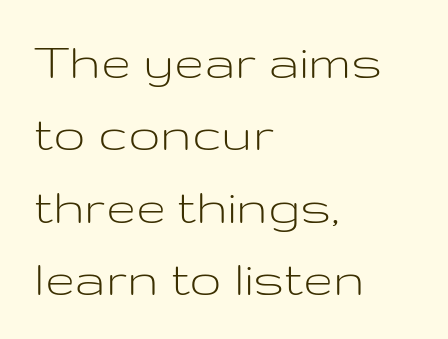
This rendering features lettering with no underline. The font's upright variant was chosen for this text. The rendering uses natural spacing where letterforms have individual widths. This rendering leaves character spacing at its baseline value. Compared with a centered layout, this one pins lines to the left instead. Nothing heavy about these letters — not bold at all.
